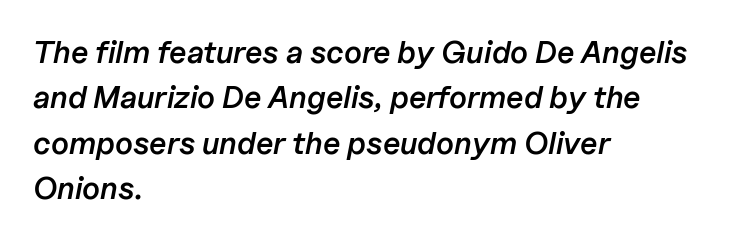
{"italic": "yes", "lean": "right", "slant_degrees": 11, "bold": "semi", "weight": "semibold", "width": "normal", "stroke_contrast": "low", "x_height": "medium", "monospaced": "no", "underline": "no", "align": "left", "line_spacing": "normal", "line_spacing_ratio": 1.46, "letter_spacing": "normal", "letter_spacing_em": 0.0, "glyph_px": 31}
